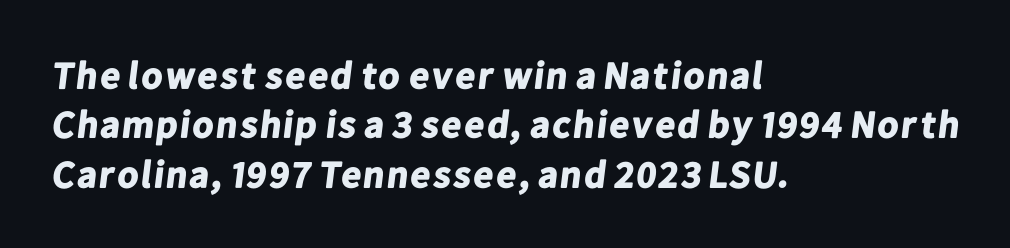
The strokes are fattened all the way to bold. The space beneath each line is pristine and unruled. Which margin do the lines hug? The left one — the right edge is uneven. A typesetter would label this face a sans.
